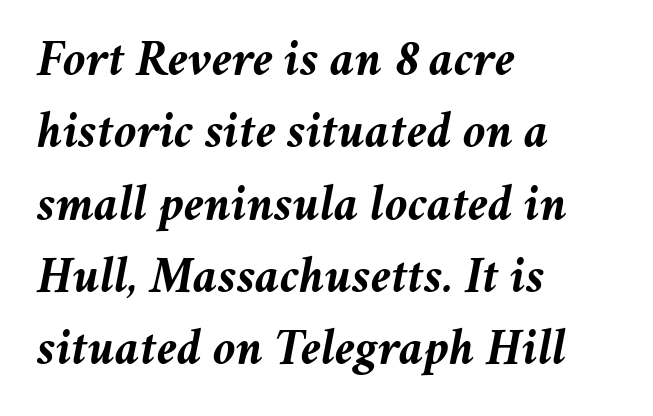
The image shows 52 px semibold type, italic (leaning right); set left-aligned, normal line spacing (1.39x), normal letter spacing, not underlined; medium stroke contrast and a medium x-height.
